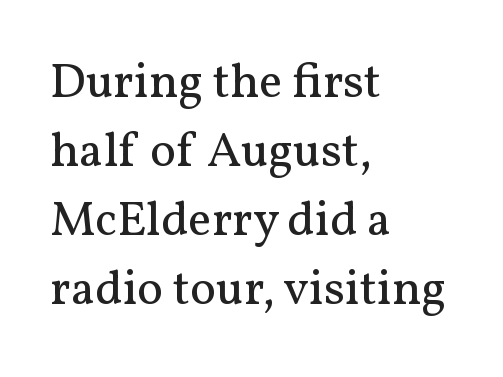
Q: Is the text bold? A: No.
Q: Is the text italic (slanted)? A: No, it is upright.
Q: Is the typeface a serif or a sans-serif typeface? A: Serif.
Q: Is the text underlined? A: No.
Q: How is the paragraph aligned? A: Left-aligned.
Q: Is the spacing between letters normal or unusually wide? A: Normal.
Q: Is the spacing between lines tight, normal or loose? A: Normal.
Q: Width (condensed, normal, or wide)? A: Normal.
Q: Stroke contrast? A: Medium.
Q: x-height? A: Medium.
Q: Monospaced? A: No.
